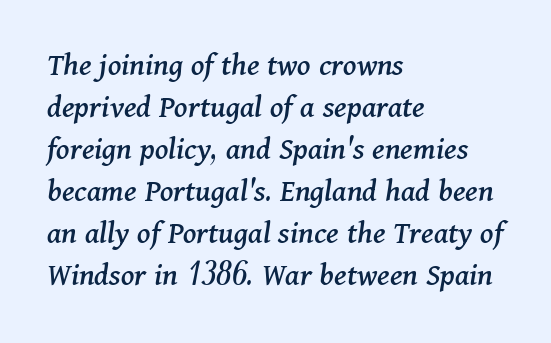
The image shows 33 px serif type, italic (leaning right); set left-aligned, normal line spacing (1.27x), normal letter spacing, not underlined; medium stroke contrast and a medium x-height.
